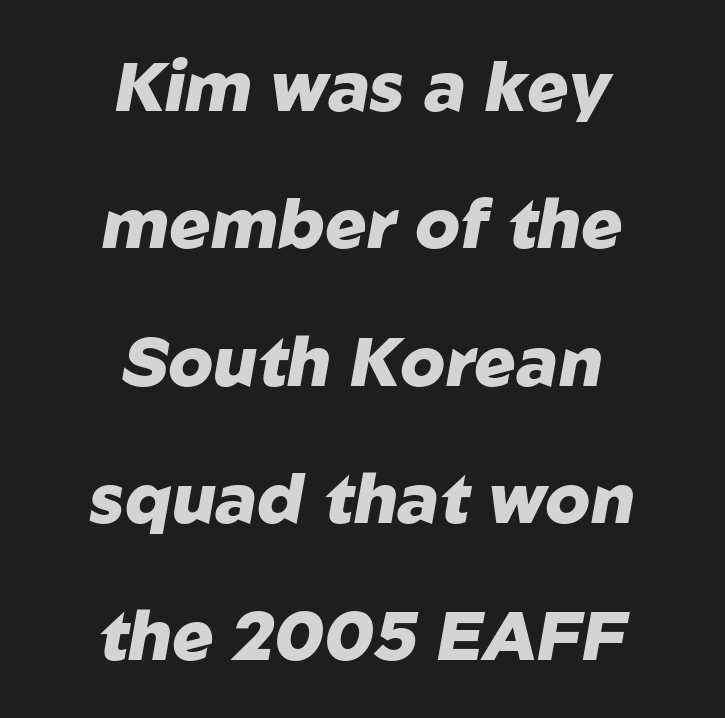
The image shows 69 px heavy type, italic (leaning right); set centered, loose line spacing (1.99x), normal letter spacing, not underlined; low stroke contrast and a medium x-height.
